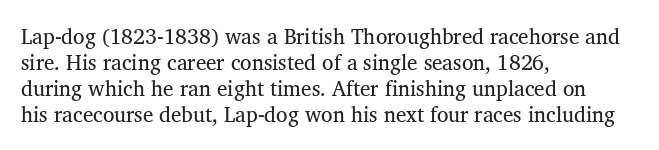
One-word summary of the alignment: left. Spacing between characters is what you'd get straight out of the box. A bare baseline throughout the passage. The weight would be labelled regular, book, light, or lighter still.
